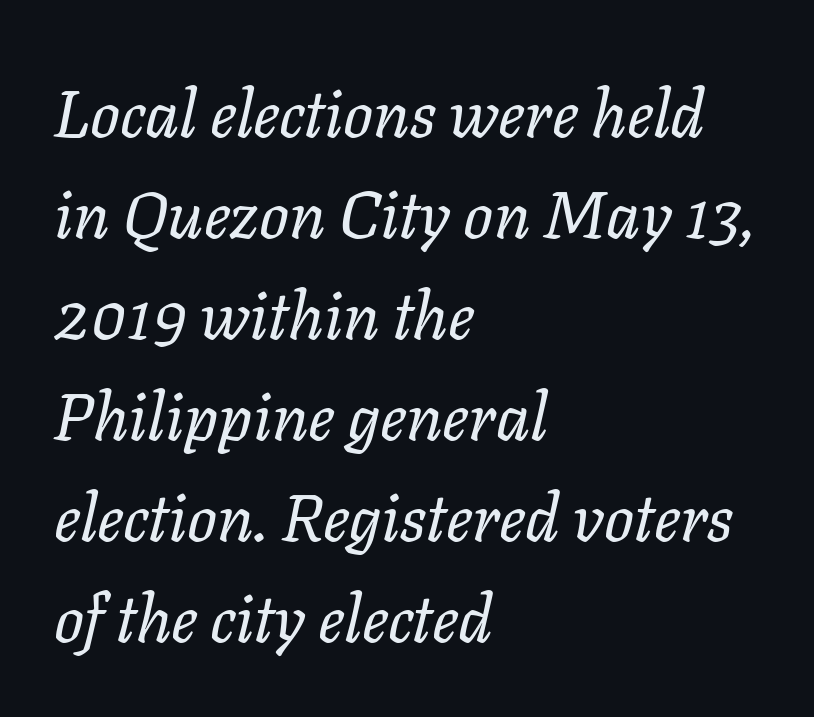
Q: Is the text bold? A: No.
Q: Is the text italic (slanted)? A: Yes, it leans right by about 11 degrees.
Q: Is the text underlined? A: No.
Q: How is the paragraph aligned? A: Left-aligned.
Q: Is the spacing between letters normal or unusually wide? A: Normal.
Q: Is the spacing between lines tight, normal or loose? A: Normal.
Q: Width (condensed, normal, or wide)? A: Normal.
Q: Stroke contrast? A: Low.
Q: x-height? A: Medium.
Q: Monospaced? A: No.
